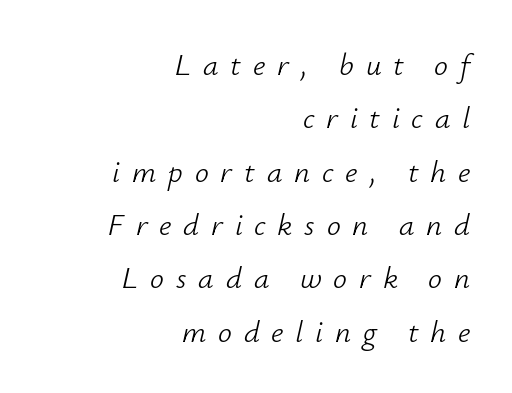
These lines are rendered in a variable-pitch font. Italic: yes, the glyphs are oblique. The weight tops out at a normal text grade. Typeset ragged left — the right edge is the straight one.
